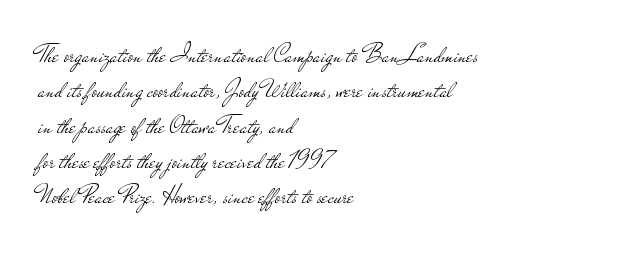
Q: Is the text bold? A: No.
Q: Is the text italic (slanted)? A: Yes.
Q: Is the text underlined? A: No.
Q: How is the paragraph aligned? A: Left-aligned.
Q: Is the spacing between letters normal or unusually wide? A: Normal.
Q: Is the spacing between lines tight, normal or loose? A: Normal.
